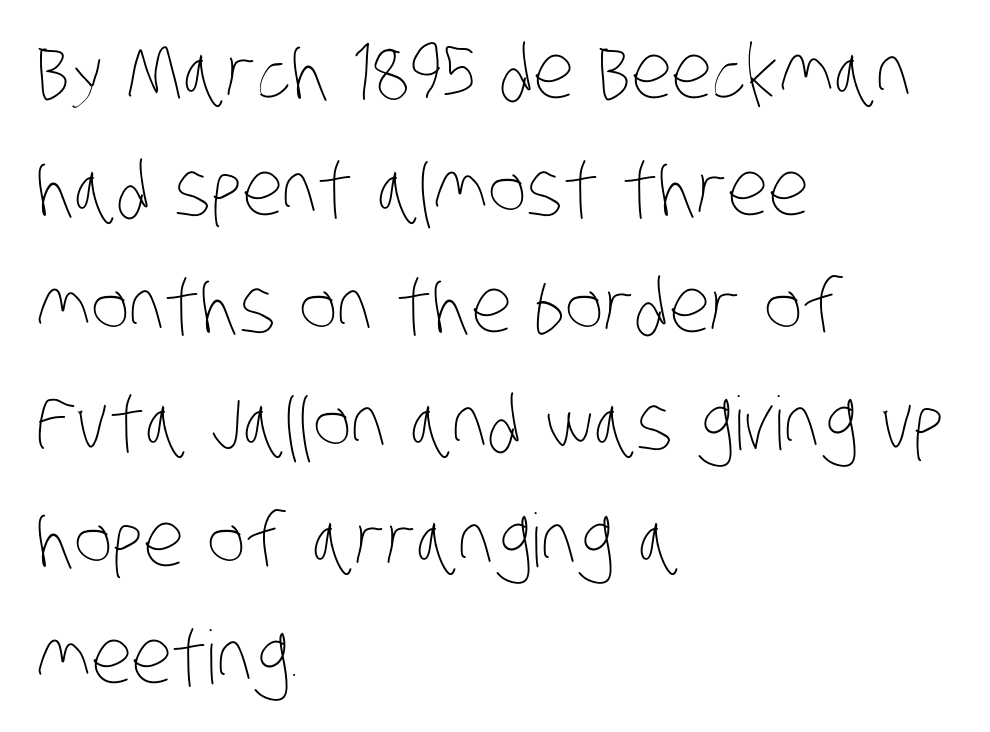
Q: Is the text bold? A: No.
Q: Is the text underlined? A: No.
Q: How is the paragraph aligned? A: Left-aligned.
Q: Is the spacing between letters normal or unusually wide? A: Normal.
Q: Is the spacing between lines tight, normal or loose? A: Normal.
Q: Width (condensed, normal, or wide)? A: Condensed.
Q: Stroke contrast? A: Low.
Q: x-height? A: Large.
Q: Monospaced? A: No.
